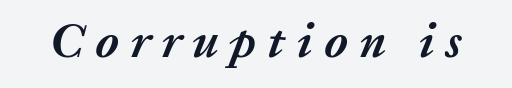
The image shows 49 px semibold type, italic (leaning right); set unusually wide letter spacing (+0.23 em), not underlined; medium stroke contrast and a medium x-height.
